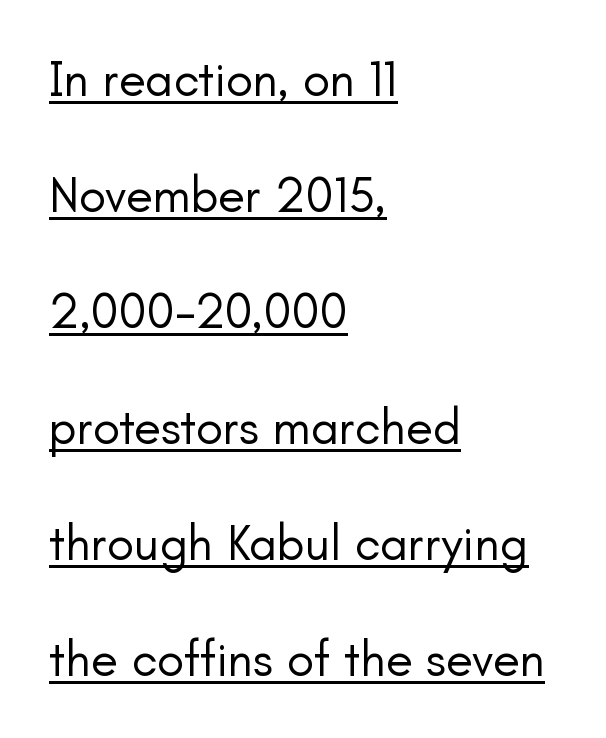
Q: Is the text bold? A: No.
Q: Is the text italic (slanted)? A: No, it is upright.
Q: Is the typeface a serif or a sans-serif typeface? A: Sans-serif.
Q: Is the text underlined? A: Yes.
Q: How is the paragraph aligned? A: Left-aligned.
Q: Is the spacing between letters normal or unusually wide? A: Normal.
Q: Is the spacing between lines tight, normal or loose? A: Loose.
Q: Width (condensed, normal, or wide)? A: Normal.
Q: Stroke contrast? A: Low.
Q: x-height? A: Small.
Q: Monospaced? A: No.
